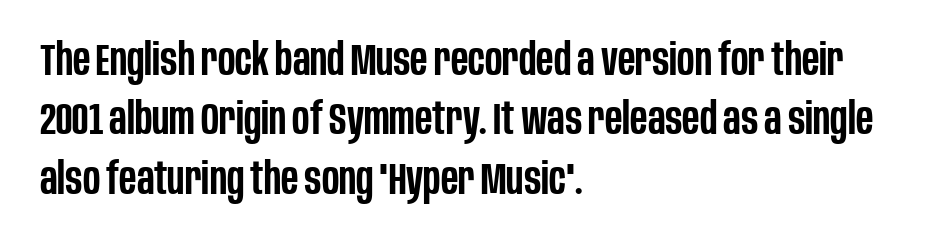
Q: Is the text bold? A: Semi-bold.
Q: Is the text italic (slanted)? A: No, it is upright.
Q: Is the typeface a serif or a sans-serif typeface? A: Sans-serif.
Q: Is the text underlined? A: No.
Q: How is the paragraph aligned? A: Left-aligned.
Q: Is the spacing between letters normal or unusually wide? A: Normal.
Q: Is the spacing between lines tight, normal or loose? A: Normal.
Q: Width (condensed, normal, or wide)? A: Condensed.
Q: Stroke contrast? A: Low.
Q: x-height? A: Large.
Q: Monospaced? A: No.
